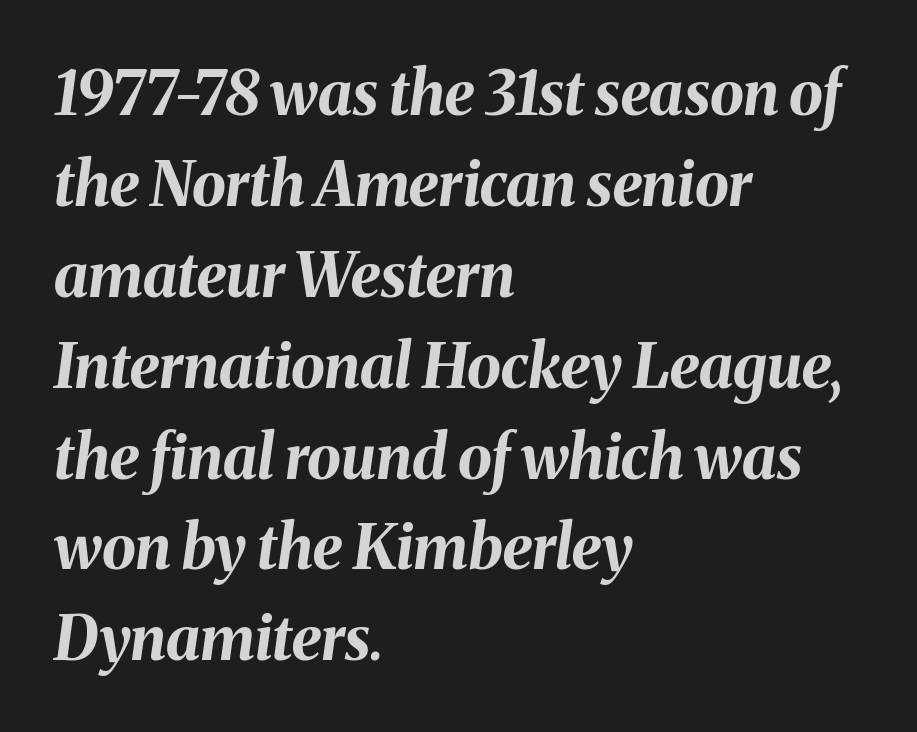
{"italic": "yes", "lean": "right", "slant_degrees": 8, "bold": "yes", "weight": "bold", "width": "normal", "stroke_contrast": "medium", "x_height": "medium", "monospaced": "no", "underline": "no", "align": "left", "line_spacing": "normal", "line_spacing_ratio": 1.49, "letter_spacing": "normal", "letter_spacing_em": 0.0, "glyph_px": 61}
